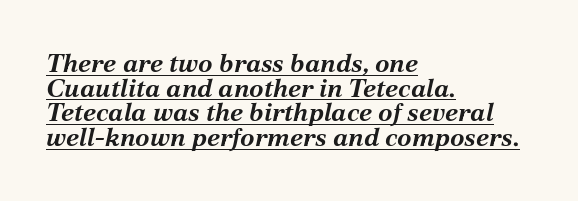
Q: Is the text bold? A: Yes.
Q: Is the text italic (slanted)? A: Yes, it leans right by about 12 degrees.
Q: Is the text underlined? A: Yes.
Q: How is the paragraph aligned? A: Left-aligned.
Q: Is the spacing between letters normal or unusually wide? A: Normal.
Q: Is the spacing between lines tight, normal or loose? A: Tight.
